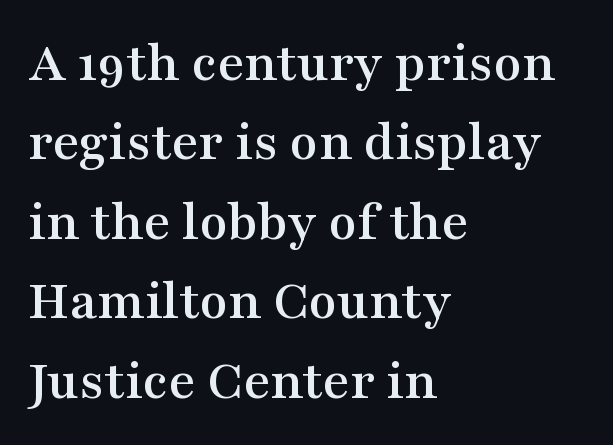
{"serif": "yes", "italic": "no", "width": "wide", "stroke_contrast": "medium", "x_height": "medium", "monospaced": "no", "underline": "no", "align": "left", "line_spacing": "normal", "line_spacing_ratio": 1.37, "letter_spacing": "normal", "letter_spacing_em": 0.0, "glyph_px": 58}
